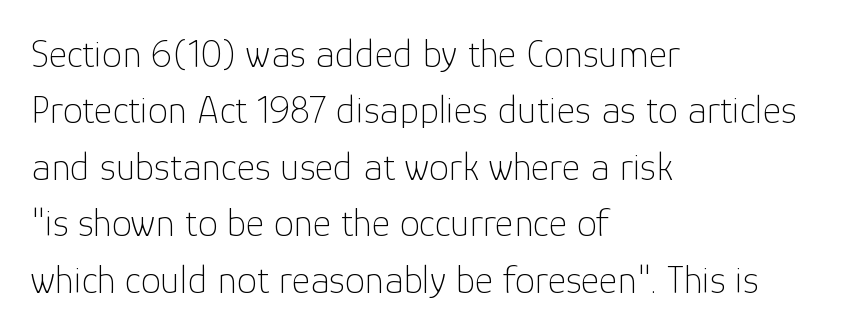
Standard letterfit; no display-style spreading of the glyphs. Type without underlining. The rendering uses natural spacing where letterforms have individual widths. The glyphs in this specimen are sans serif. The font's upright variant was chosen for this text. Students, observe: this is what conventionally led text looks like.
